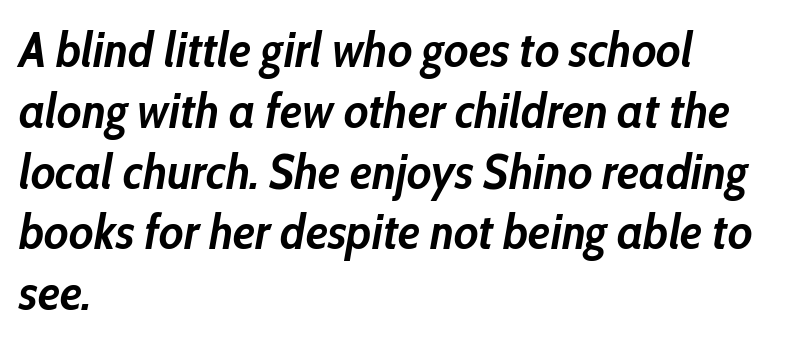
Q: Is the text bold? A: Yes.
Q: Is the text italic (slanted)? A: Yes, it leans right by about 10 degrees.
Q: Is the text underlined? A: No.
Q: How is the paragraph aligned? A: Left-aligned.
Q: Is the spacing between letters normal or unusually wide? A: Normal.
Q: Width (condensed, normal, or wide)? A: Condensed.
Q: Stroke contrast? A: Low.
Q: x-height? A: Medium.
Q: Monospaced? A: No.
